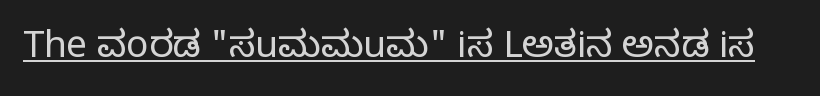
The image shows 37 px regular-weight serif type, upright; set normal letter spacing, underlined; low stroke contrast and a large x-height.
